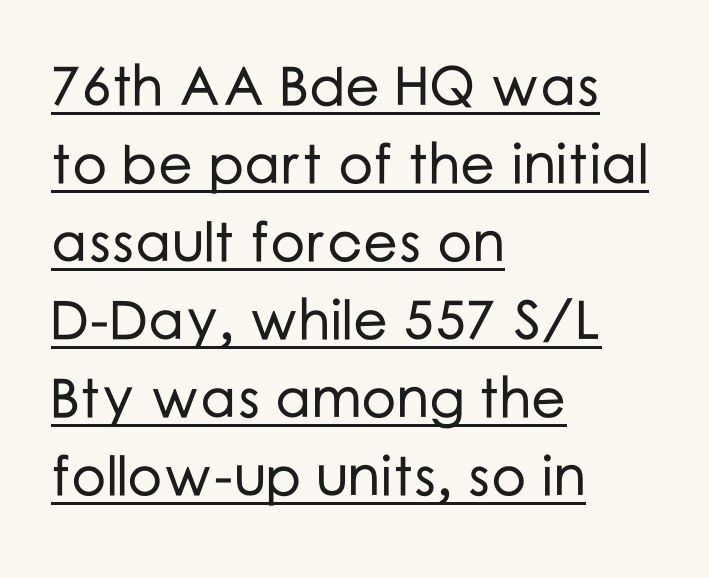
The image shows 55 px sans-serif type, upright; set left-aligned, normal line spacing (1.42x), normal letter spacing, underlined; low stroke contrast and a medium x-height.
